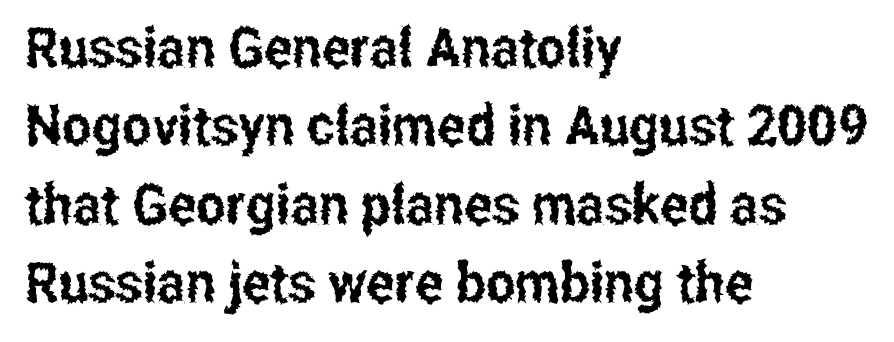
The ragged edge is on the right, which tells us the setting is flush left. The foot of each line stays bare and open. Spacing verdict: proportional, widths tailored to each character. Unlike italic type, these characters show no tilt at all.
